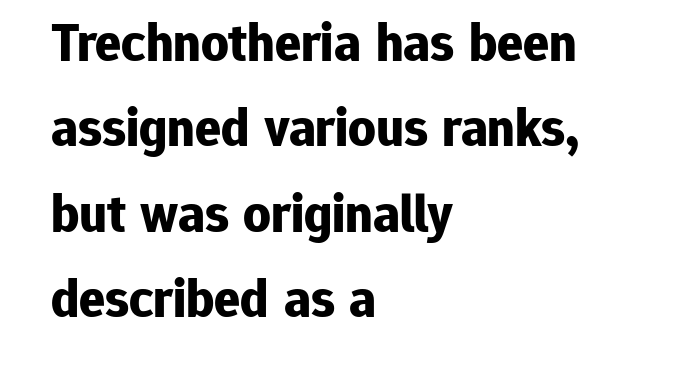
The image shows 54 px bold sans-serif type, upright; set left-aligned, normal line spacing (1.58x), normal letter spacing, not underlined; low stroke contrast and a medium x-height.
